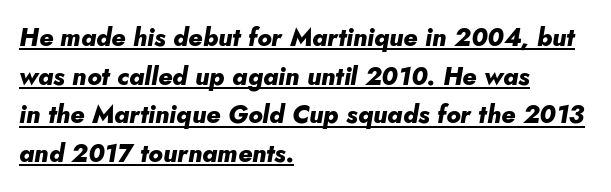
The image shows 25 px bold type, italic (leaning right); set left-aligned, normal line spacing (1.55x), normal letter spacing, underlined.
